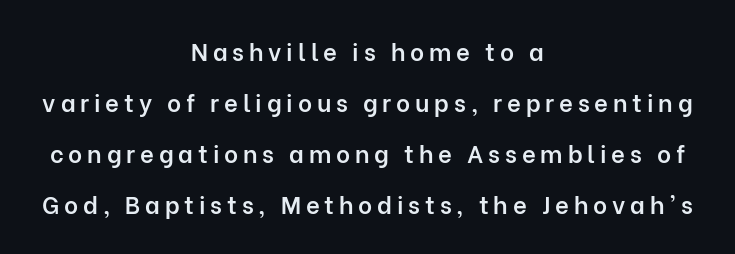
The image shows 24 px text type, upright; set centered, loose line spacing (2.13x), unusually wide letter spacing (+0.2 em), not underlined.
